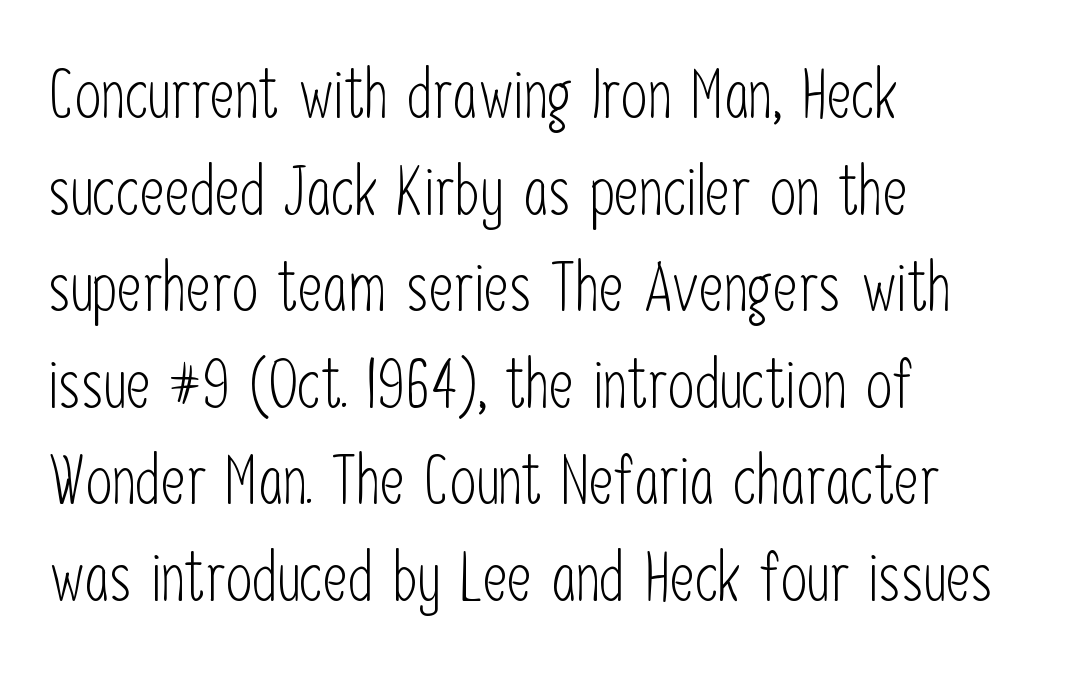
The image shows 68 px light, condensed sans-serif type, upright; set left-aligned, normal line spacing (1.42x), normal letter spacing, not underlined; low stroke contrast and a medium x-height.
